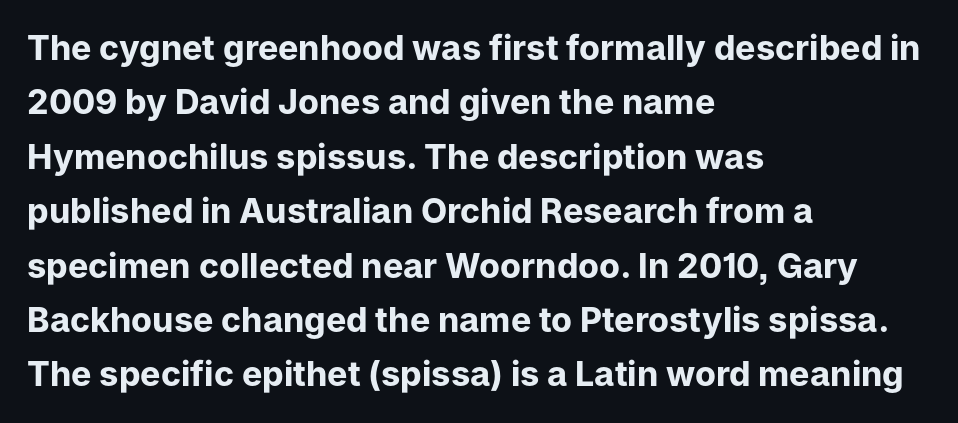
The typesetter chose a ragged-right arrangement here. The face used here has the dense, thick strokes of a bold. Does the lettering tilt? It doesn't — this is upright. This block has exactly the height ordinary leading produces. The passage shown is typed in a proportional face where columns would drift.
